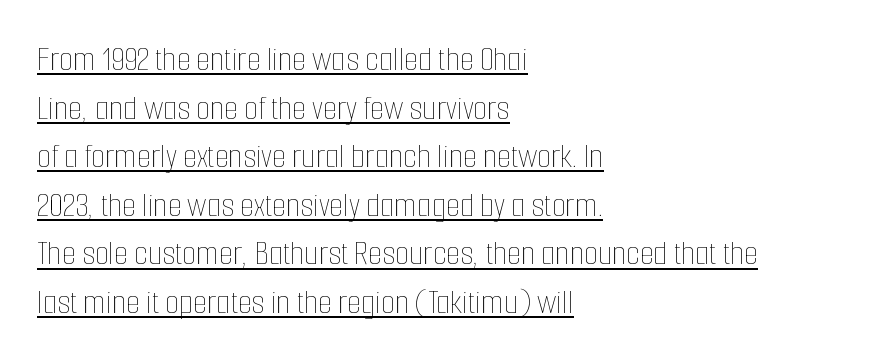
Compared with a centered layout, this one pins lines to the left instead. Each letter keeps its own natural width here, so spacing adapts to shape. Caption: lettering with a line underneath. Tall strokes in this sample are plumb rather than angled. You could call the tracking neutral — neither tight nor loose.
